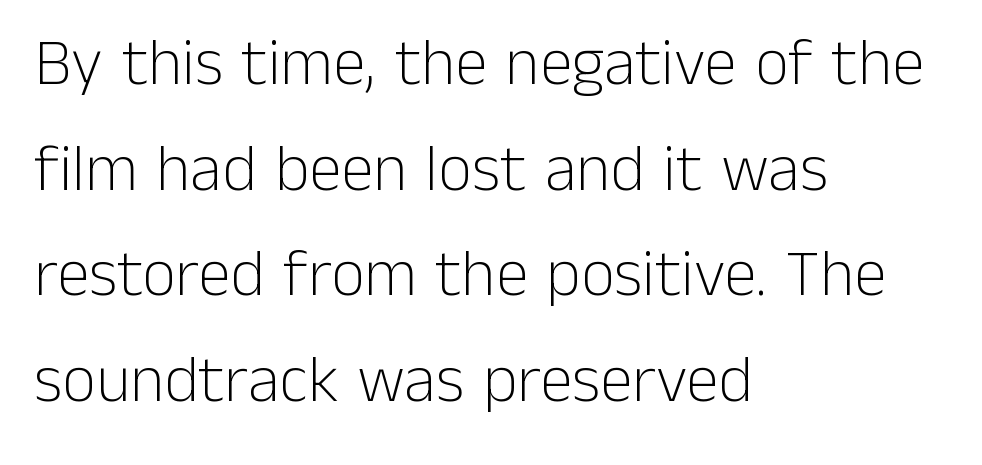
The image shows 66 px light sans-serif type, upright; set left-aligned, normal line spacing (1.6x), normal letter spacing, not underlined; low stroke contrast and a medium x-height.
